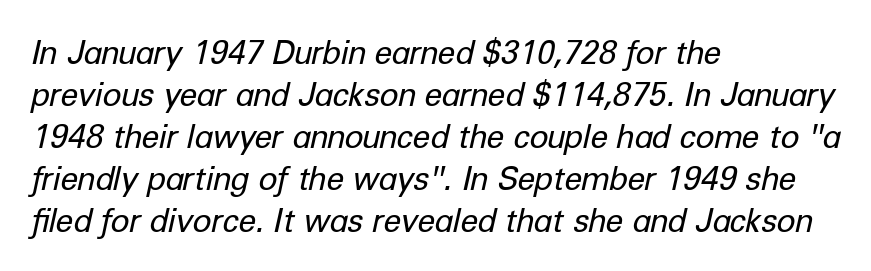
{"italic": "yes", "lean": "right", "slant_degrees": 12, "bold": "no", "weight": "regular", "width": "normal", "stroke_contrast": "low", "x_height": "medium", "monospaced": "no", "underline": "no", "align": "left", "line_spacing": "normal", "line_spacing_ratio": 1.31, "letter_spacing": "normal", "letter_spacing_em": 0.0, "glyph_px": 32}
